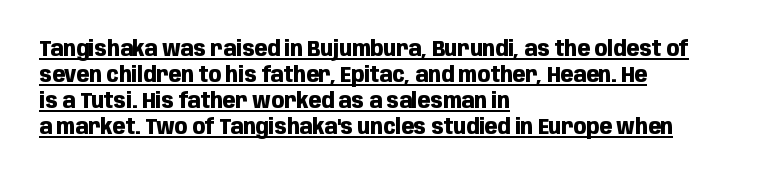
{"italic": "no", "bold": "yes", "underline": "yes", "align": "left", "line_spacing_ratio": 1.24, "letter_spacing": "normal", "letter_spacing_em": 0.0, "glyph_px": 21}
